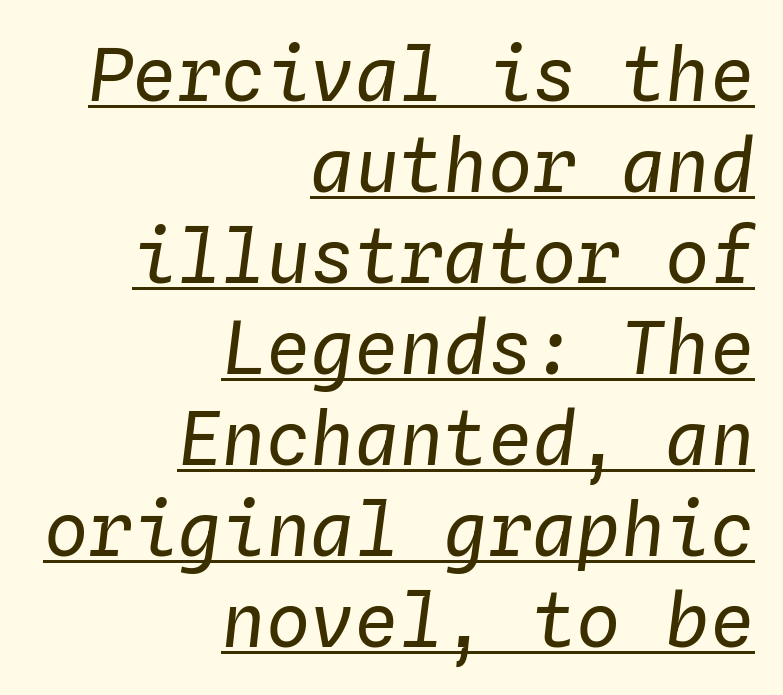
The image shows 74 px regular-weight type, italic (leaning right), monospaced; set right-aligned, line spacing 1.23x, normal letter spacing, underlined; low stroke contrast and a medium x-height.
